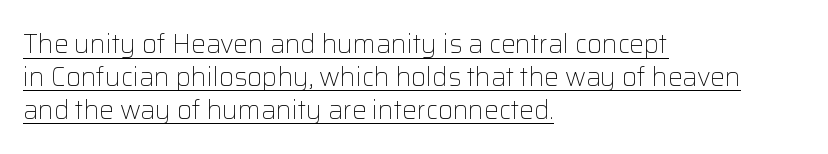
{"italic": "no", "bold": "no", "underline": "yes", "align": "left", "line_spacing": "normal", "line_spacing_ratio": 1.26, "letter_spacing": "normal", "letter_spacing_em": 0.0, "glyph_px": 26}
